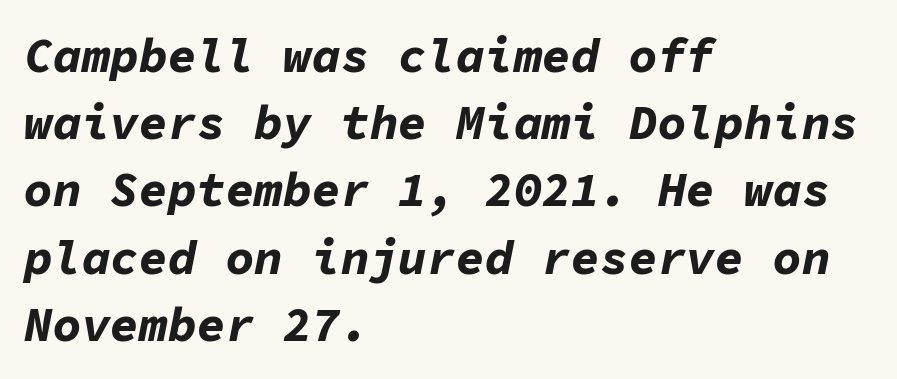
The image shows 48 px bold type, italic (leaning right), monospaced; set left-aligned, normal line spacing (1.4x), normal letter spacing, not underlined; low stroke contrast and a medium x-height.
